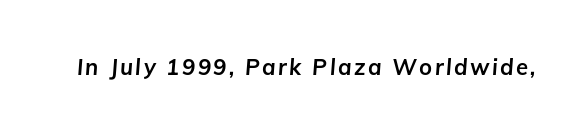
{"italic": "yes", "lean": "right", "slant_degrees": 5, "bold": "yes", "underline": "no", "glyph_px": 22}
